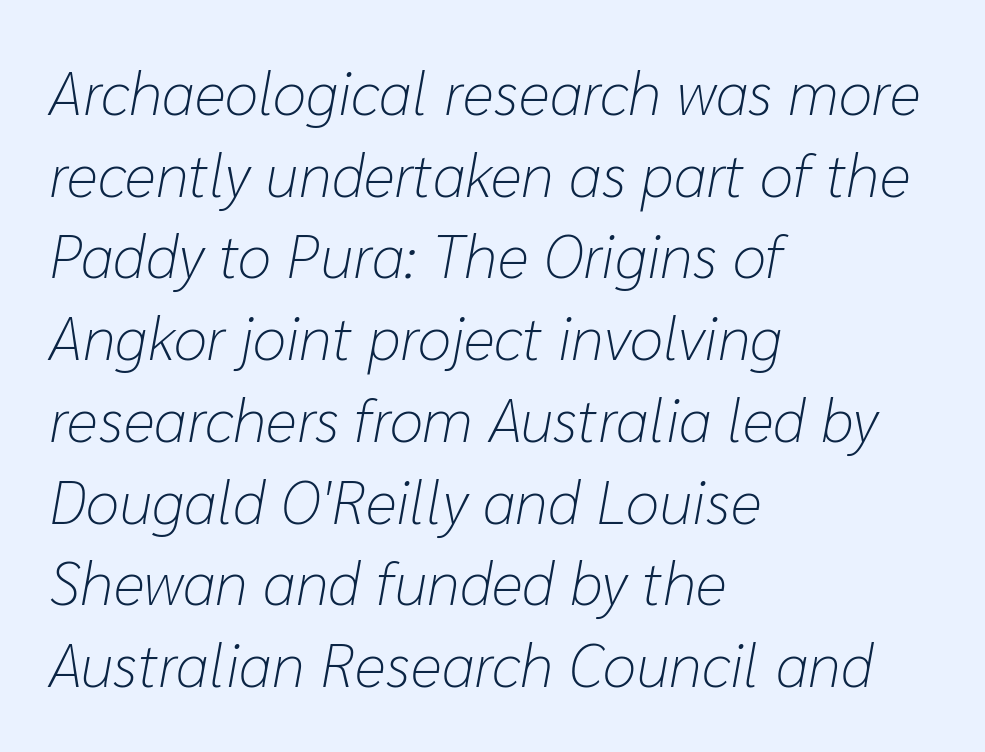
Q: Is the text bold? A: No.
Q: Is the text italic (slanted)? A: Yes, it leans right by about 10 degrees.
Q: Is the text underlined? A: No.
Q: How is the paragraph aligned? A: Left-aligned.
Q: Is the spacing between letters normal or unusually wide? A: Normal.
Q: Is the spacing between lines tight, normal or loose? A: Normal.
Q: Width (condensed, normal, or wide)? A: Normal.
Q: Stroke contrast? A: Low.
Q: x-height? A: Medium.
Q: Monospaced? A: No.
